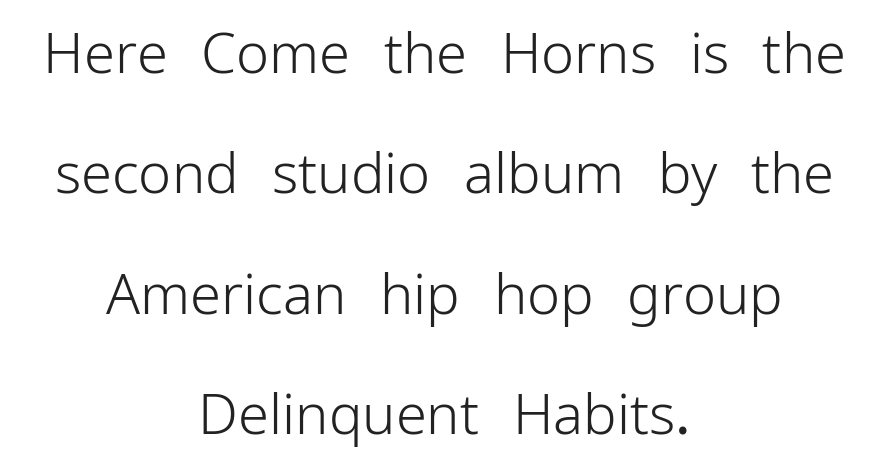
Q: Is the text bold? A: No.
Q: Is the text italic (slanted)? A: No, it is upright.
Q: Is the typeface a serif or a sans-serif typeface? A: Sans-serif.
Q: Is the text underlined? A: No.
Q: How is the paragraph aligned? A: Centered.
Q: Is the spacing between letters normal or unusually wide? A: Normal.
Q: Is the spacing between lines tight, normal or loose? A: Loose.
Q: Width (condensed, normal, or wide)? A: Normal.
Q: Stroke contrast? A: Low.
Q: x-height? A: Medium.
Q: Monospaced? A: No.
